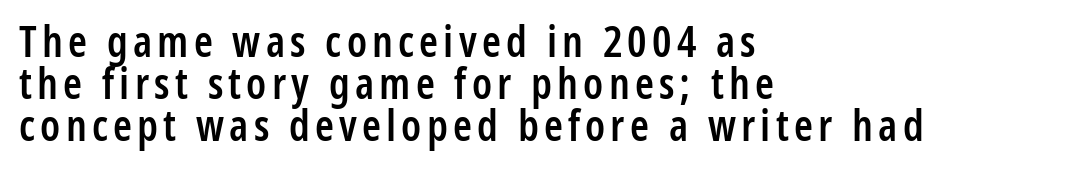
The image shows 43 px semibold, condensed sans-serif type, upright; set left-aligned, tight line spacing (0.98x), not underlined; low stroke contrast and a medium x-height.
